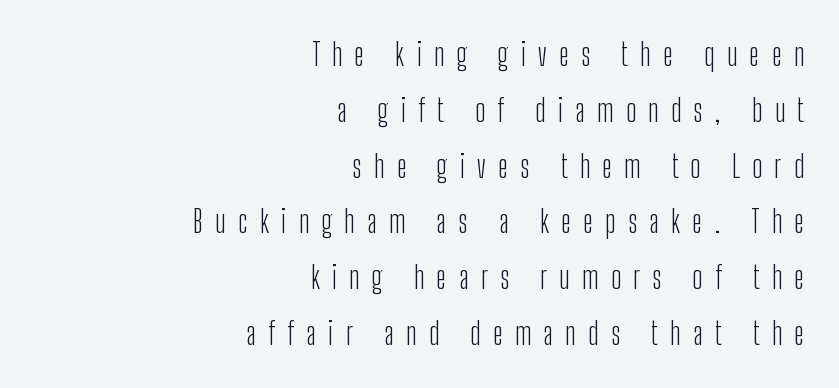
Q: Is the text bold? A: No.
Q: Is the text italic (slanted)? A: No, it is upright.
Q: Is the typeface a serif or a sans-serif typeface? A: Sans-serif.
Q: Is the text underlined? A: No.
Q: How is the paragraph aligned? A: Right-aligned.
Q: Is the spacing between letters normal or unusually wide? A: Unusually wide.
Q: Width (condensed, normal, or wide)? A: Condensed.
Q: Stroke contrast? A: Low.
Q: x-height? A: Medium.
Q: Monospaced? A: No.
